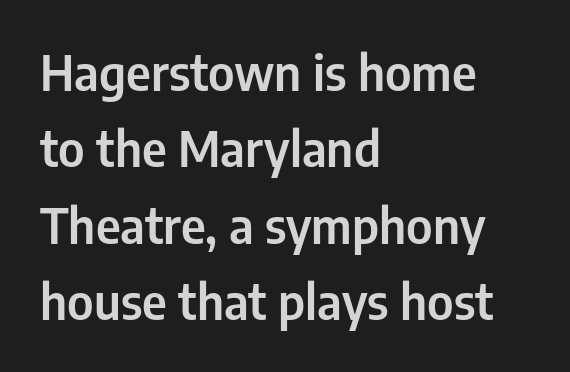
The typeface chosen for these lines omits serifs. Every character sits straight up, as roman type does. Words appear dense and cohesive because spacing is normal. Line beginnings align vertically; line endings do not.
